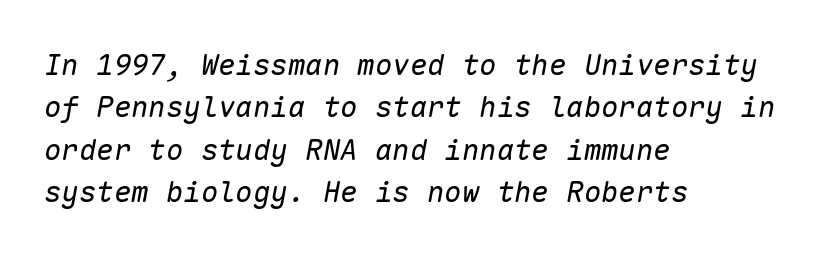
The image shows 29 px regular-weight type, italic (leaning right), monospaced; set left-aligned, normal line spacing (1.46x), normal letter spacing, not underlined; low stroke contrast and a medium x-height.
